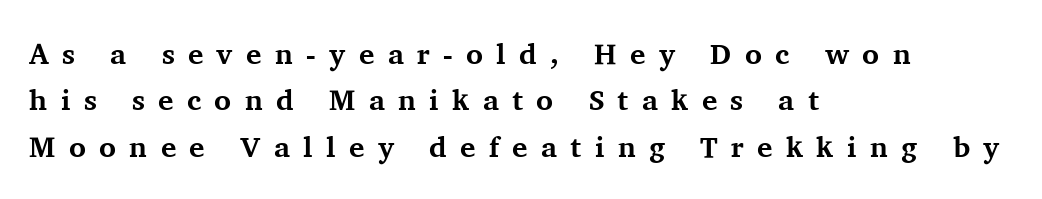
{"serif": "yes", "italic": "no", "bold": "yes", "weight": "bold", "width": "normal", "stroke_contrast": "medium", "x_height": "medium", "monospaced": "no", "underline": "no", "align": "left", "line_spacing": "normal", "line_spacing_ratio": 1.6, "letter_spacing": "wide", "letter_spacing_em": 0.46, "glyph_px": 29}
